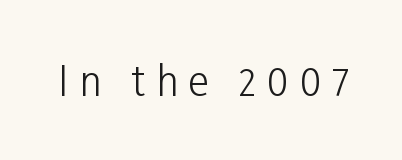
The string is rendered with underlining switched off. Does the type have serifs? No, each stem ends abruptly. The cut favours lightness, reaching ordinary text weight at its darkest. How are the letters spaced? Widely, with obvious added tracking. The rendering uses natural spacing where letterforms have individual widths. Nope, not italic — everything's standing straight.
